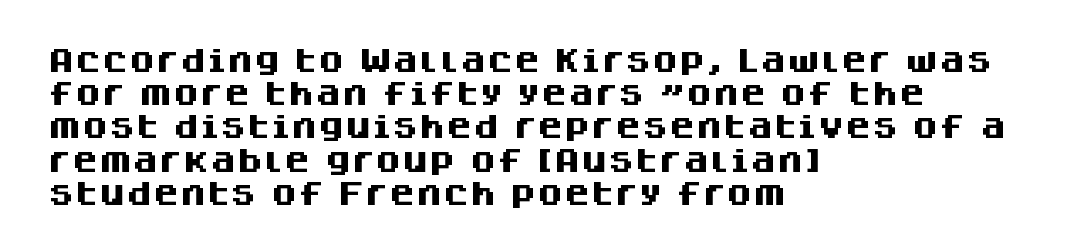
There is no visible air inserted between adjacent glyphs. In terms of weight, the rendering is a true, heavy bold. Visually the block forms a straight wall on the left and a jagged coastline on the right. Lines of text with bare space underneath. If you drew a line through each stem, it would be perfectly vertical.
